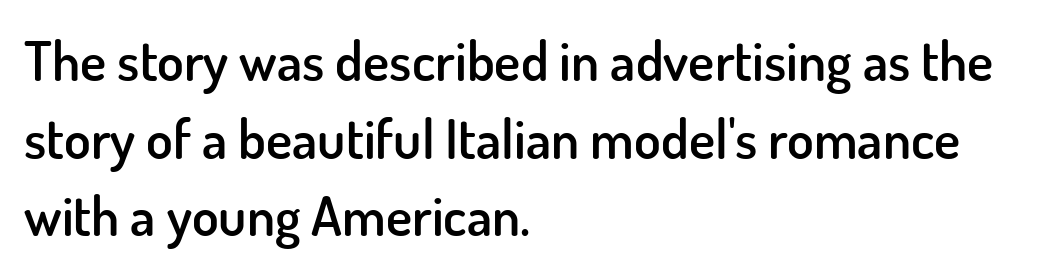
The image shows 55 px semibold sans-serif type, upright; set left-aligned, normal line spacing (1.41x), normal letter spacing, not underlined; low stroke contrast and a small x-height.
